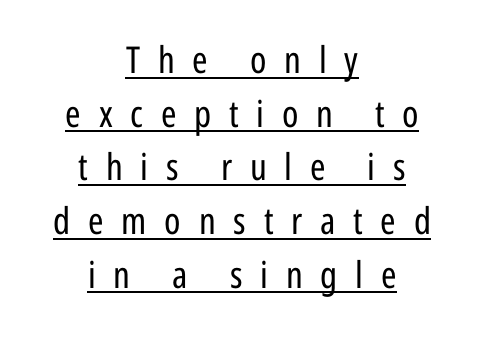
{"serif": "no", "italic": "no", "bold": "no", "weight": "regular", "width": "condensed", "stroke_contrast": "low", "x_height": "medium", "monospaced": "no", "underline": "yes", "align": "center", "line_spacing": "normal", "line_spacing_ratio": 1.45, "letter_spacing": "wide", "letter_spacing_em": 0.48, "glyph_px": 37}
